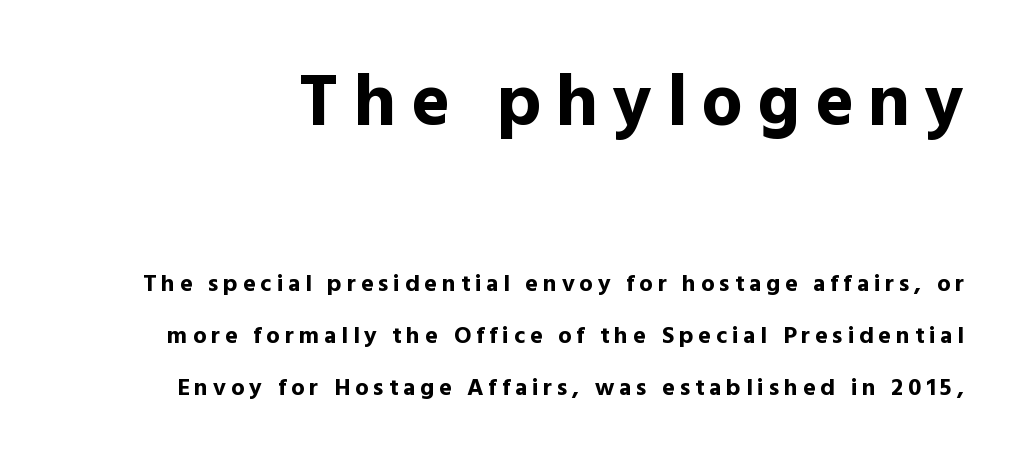
The image shows 73 px bold sans-serif type, upright; set loose line spacing (2.17x), unusually wide letter spacing (+0.2 em), not underlined; the first (top) block is 3.04x larger; a medium x-height.
